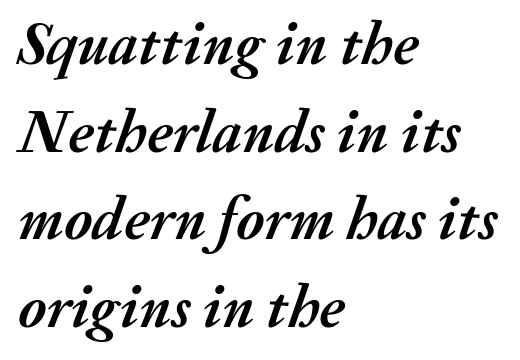
The image shows 60 px semibold type, italic (leaning right); set left-aligned, normal line spacing (1.46x), normal letter spacing, not underlined; medium stroke contrast and a medium x-height.
